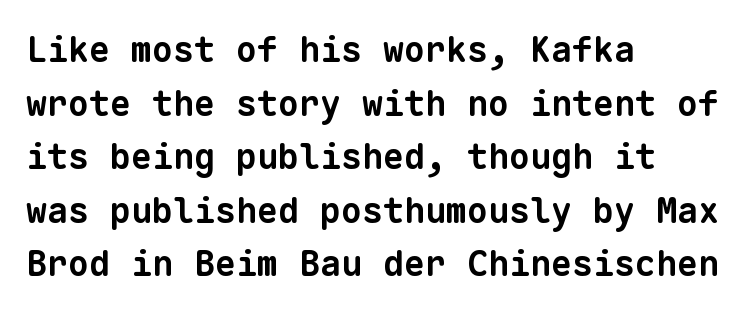
{"serif": "no", "bold": "yes", "weight": "bold", "width": "normal", "stroke_contrast": "low", "x_height": "medium", "monospaced": "yes", "underline": "no", "align": "left", "line_spacing": "normal", "line_spacing_ratio": 1.53, "letter_spacing": "normal", "letter_spacing_em": 0.0, "glyph_px": 35}
